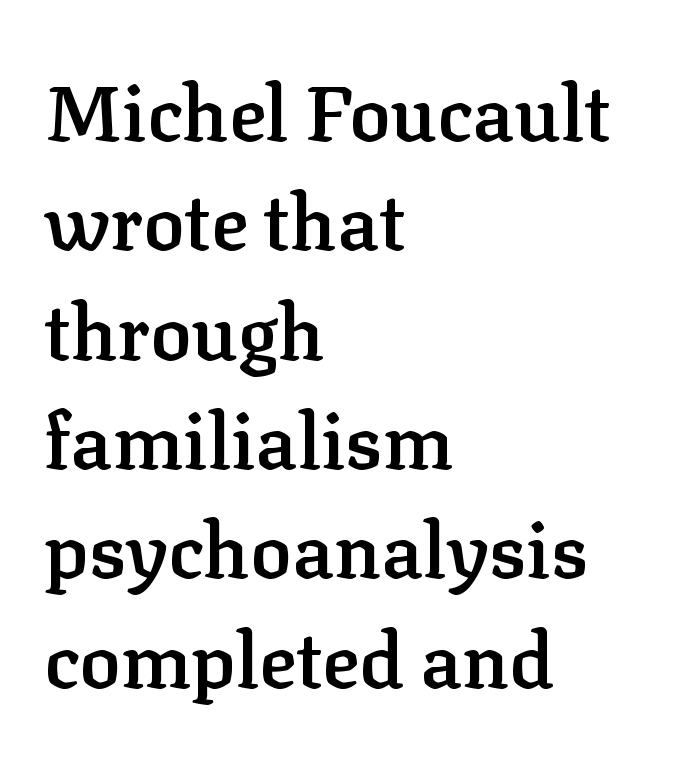
Honestly, the letter spacing is just normal — you wouldn't notice it. A typesetter would call this proportional, since set widths differ per character. Just letters on the line, the space beneath them empty. Typesetter's note: demi weight, one step under bold.
